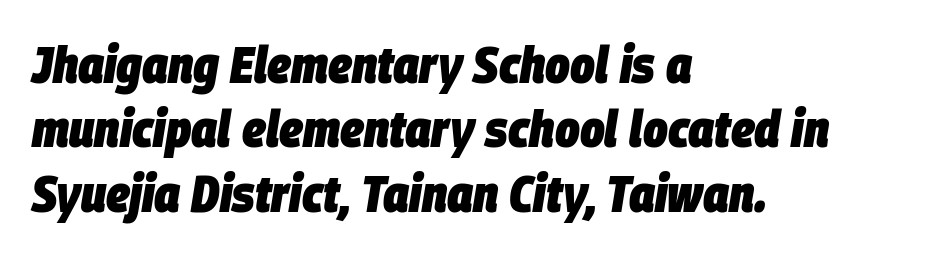
{"italic": "yes", "lean": "right", "slant_degrees": 9, "bold": "yes", "weight": "heavy", "width": "condensed", "stroke_contrast": "low", "x_height": "large", "monospaced": "no", "underline": "no", "align": "left", "line_spacing_ratio": 1.24, "letter_spacing": "normal", "letter_spacing_em": 0.0, "glyph_px": 52}
